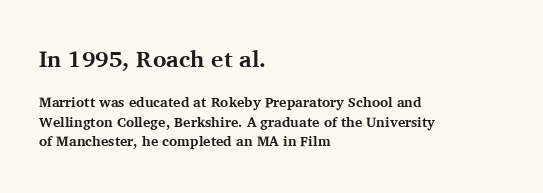
The first block has been scaled up relative to the second. Visually the block forms a straight wall on the left and a jagged coastline on the right. Italic: no, the glyphs are upright roman. Vertically, the passage feels balanced, rows spaced as you'd expect. Heavy, bold letterforms. Just letters on the line, the space beneath them empty.
